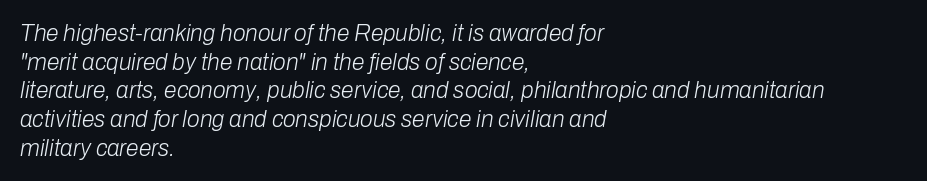
The image shows 23 px text type, italic (leaning right); set left-aligned, normal line spacing (1.25x), normal letter spacing, not underlined.
